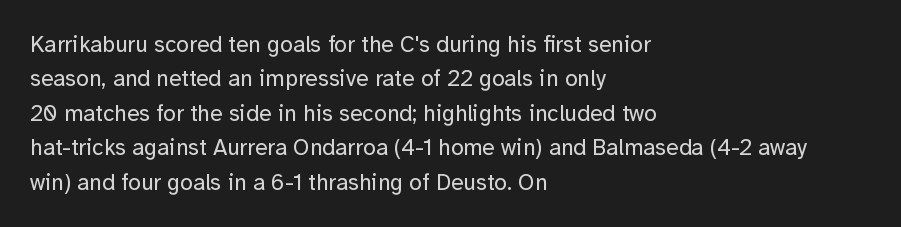
{"italic": "no", "bold": "no", "underline": "no", "align": "left", "line_spacing": "normal", "line_spacing_ratio": 1.5, "letter_spacing": "normal", "letter_spacing_em": 0.0, "glyph_px": 23}
